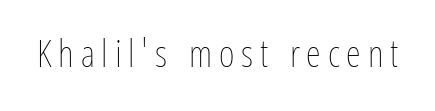
Designer's note — italics off, roman on. These lines are rendered in a variable-pitch font. Think standard paragraph weight, or any step lighter than that. This rendering features lettering with no underline.
